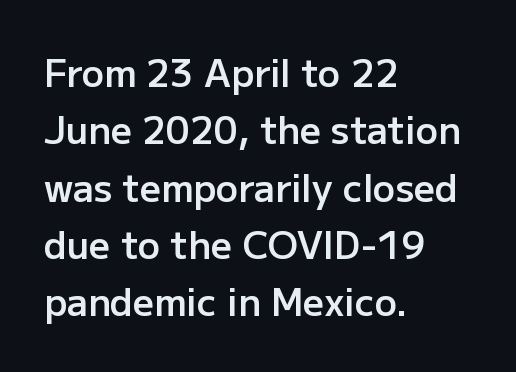
Q: Is the text bold? A: Semi-bold.
Q: Is the text italic (slanted)? A: No, it is upright.
Q: Is the typeface a serif or a sans-serif typeface? A: Sans-serif.
Q: Is the text underlined? A: No.
Q: How is the paragraph aligned? A: Left-aligned.
Q: Is the spacing between letters normal or unusually wide? A: Normal.
Q: Is the spacing between lines tight, normal or loose? A: Normal.
Q: Width (condensed, normal, or wide)? A: Normal.
Q: Stroke contrast? A: Low.
Q: x-height? A: Medium.
Q: Monospaced? A: No.
